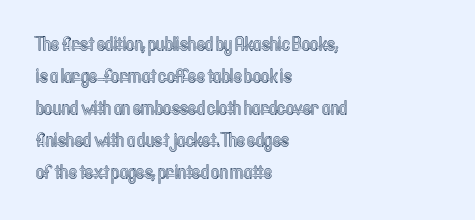
Q: Is the text italic (slanted)? A: No, it is upright.
Q: Is the text underlined? A: No.
Q: How is the paragraph aligned? A: Left-aligned.
Q: Is the spacing between letters normal or unusually wide? A: Normal.
Q: Is the spacing between lines tight, normal or loose? A: Normal.
